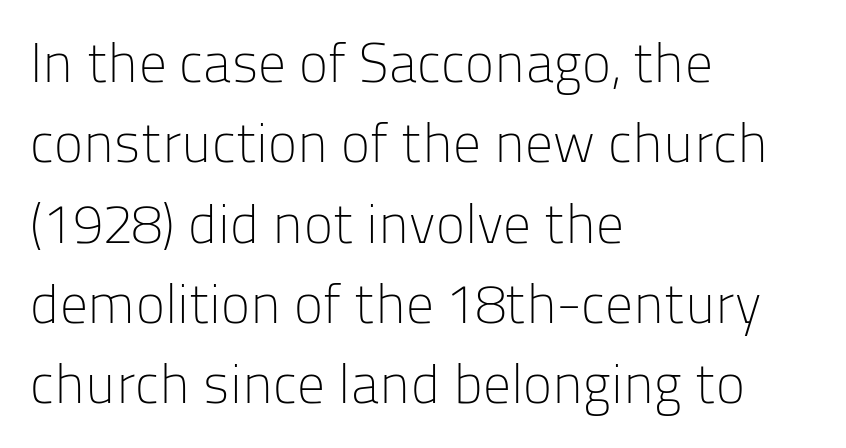
Q: Is the text bold? A: No.
Q: Is the text italic (slanted)? A: No, it is upright.
Q: Is the typeface a serif or a sans-serif typeface? A: Sans-serif.
Q: Is the text underlined? A: No.
Q: How is the paragraph aligned? A: Left-aligned.
Q: Is the spacing between letters normal or unusually wide? A: Normal.
Q: Is the spacing between lines tight, normal or loose? A: Normal.
Q: Width (condensed, normal, or wide)? A: Normal.
Q: Stroke contrast? A: Low.
Q: x-height? A: Medium.
Q: Monospaced? A: No.
